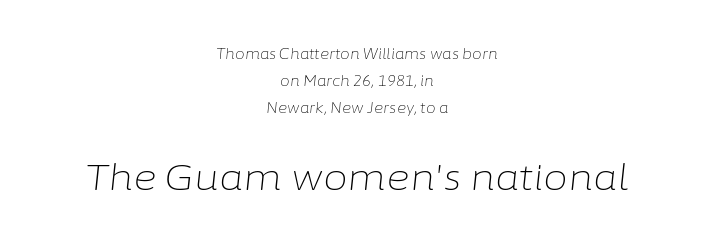
Q: Is the text bold? A: No.
Q: Is the text italic (slanted)? A: Yes, it leans right by about 6 degrees.
Q: Is the text underlined? A: No.
Q: How is the paragraph aligned? A: Centered.
Q: Is the spacing between letters normal or unusually wide? A: Normal.
Q: Is the spacing between lines tight, normal or loose? A: Loose.
Q: Which block of text is set in a larger size, the first (top) or the second (bottom)? A: The second (bottom) one.
Q: Width (condensed, normal, or wide)? A: Normal.
Q: Stroke contrast? A: Low.
Q: x-height? A: Medium.
Q: Monospaced? A: No.
